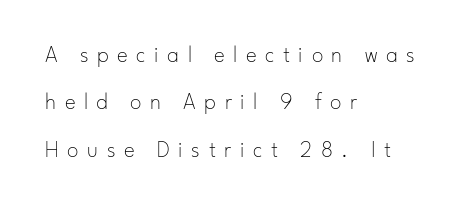
The image shows 23 px text type, upright; set left-aligned, loose line spacing (2.06x), unusually wide letter spacing (+0.37 em), not underlined.
